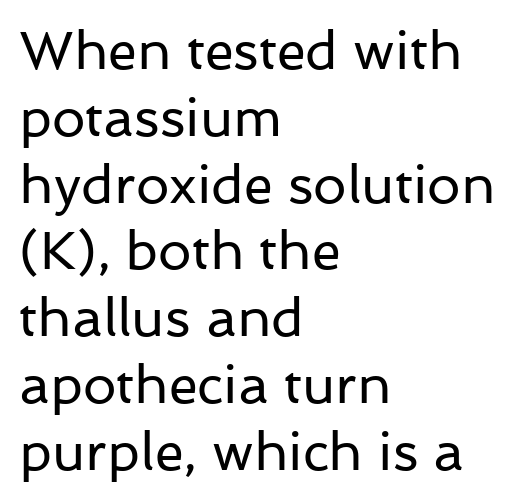
{"serif": "no", "italic": "no", "bold": "no", "weight": "regular", "width": "normal", "stroke_contrast": "low", "x_height": "medium", "monospaced": "no", "underline": "no", "align": "left", "line_spacing": "normal", "line_spacing_ratio": 1.26, "letter_spacing": "normal", "letter_spacing_em": 0.0, "glyph_px": 53}
